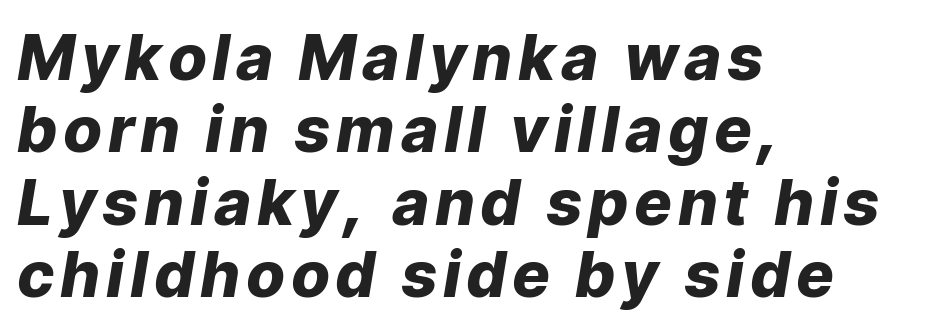
Nobody drew a line under any word here. Interline gaps are noticeably narrow in this sample. Spacing verdict: proportional, widths tailored to each character. You'd pick this weight for a headline — it's a proper bold. Which margin do the lines hug? The left one — the right edge is uneven.
